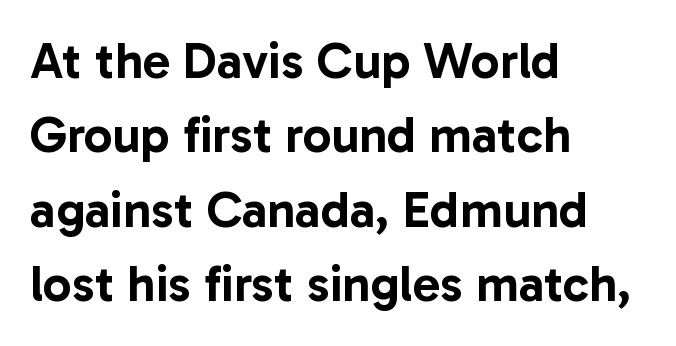
Q: Is the text italic (slanted)? A: No, it is upright.
Q: Is the typeface a serif or a sans-serif typeface? A: Sans-serif.
Q: Is the text underlined? A: No.
Q: How is the paragraph aligned? A: Left-aligned.
Q: Is the spacing between letters normal or unusually wide? A: Normal.
Q: Is the spacing between lines tight, normal or loose? A: Normal.
Q: Width (condensed, normal, or wide)? A: Normal.
Q: Stroke contrast? A: Low.
Q: x-height? A: Medium.
Q: Monospaced? A: No.
